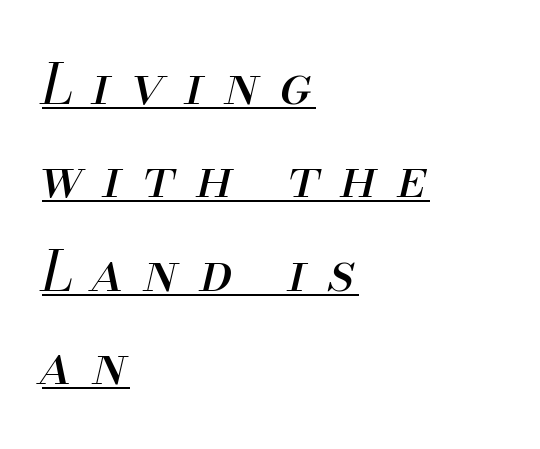
{"italic": "yes", "lean": "right", "slant_degrees": 13, "bold": "no", "weight": "regular", "width": "normal", "stroke_contrast": "medium", "x_height": "small", "monospaced": "no", "underline": "yes", "align": "left", "line_spacing": "normal", "line_spacing_ratio": 1.7, "letter_spacing": "wide", "letter_spacing_em": 0.37, "glyph_px": 55}
